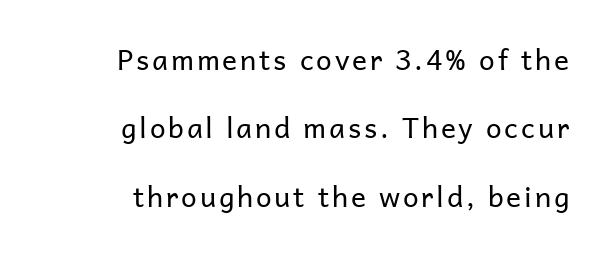
Q: Is the text bold? A: No.
Q: Is the text italic (slanted)? A: No, it is upright.
Q: Is the typeface a serif or a sans-serif typeface? A: Sans-serif.
Q: Is the text underlined? A: No.
Q: How is the paragraph aligned? A: Right-aligned.
Q: Is the spacing between lines tight, normal or loose? A: Loose.
Q: Width (condensed, normal, or wide)? A: Normal.
Q: Stroke contrast? A: Low.
Q: x-height? A: Medium.
Q: Monospaced? A: No.
